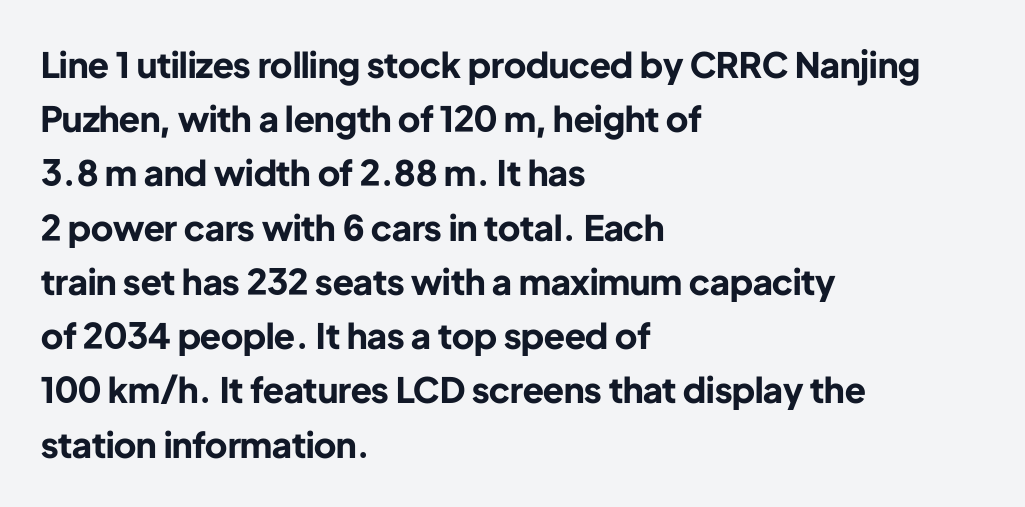
The image shows 35 px bold sans-serif type, upright; set left-aligned, normal line spacing (1.55x), normal letter spacing, not underlined; low stroke contrast and a medium x-height.
